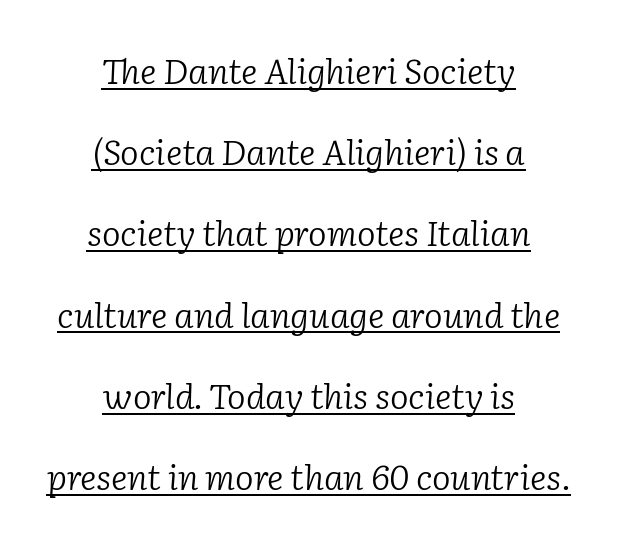
The image shows 35 px light serif type, italic (leaning right); set centered, loose line spacing (2.32x), normal letter spacing, underlined; low stroke contrast and a medium x-height.
